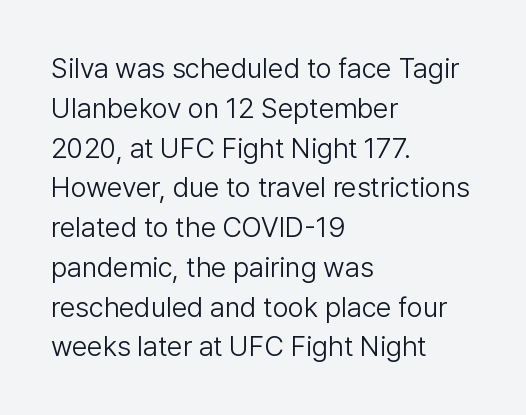
{"serif": "no", "italic": "no", "bold": "no", "weight": "light", "width": "normal", "stroke_contrast": "low", "x_height": "medium", "monospaced": "no", "underline": "no", "align": "left", "line_spacing": "normal", "line_spacing_ratio": 1.42, "letter_spacing": "normal", "letter_spacing_em": 0.0, "glyph_px": 28}
